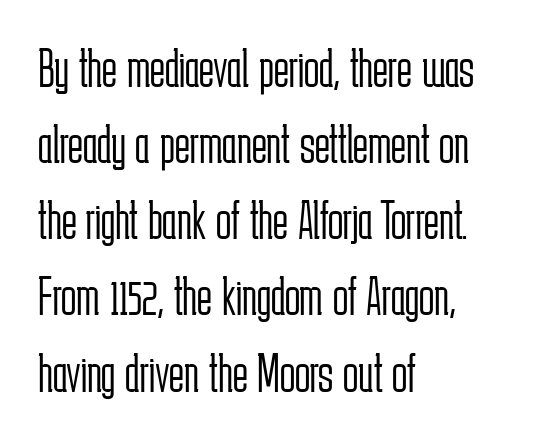
Layout note: lines flush left. Observe the absence of serifs on each vertical stroke in this sample. The characters are drawn with everyday or finer stroke widths. The space directly below the letters is spotless. Style check: upright.
